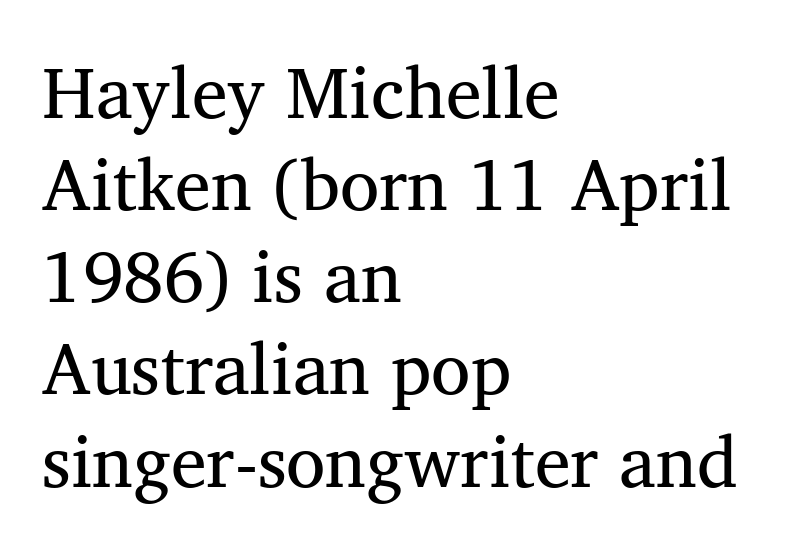
The image shows 72 px regular-weight serif type, upright; set left-aligned, normal line spacing (1.28x), normal letter spacing, not underlined; medium stroke contrast and a medium x-height.
